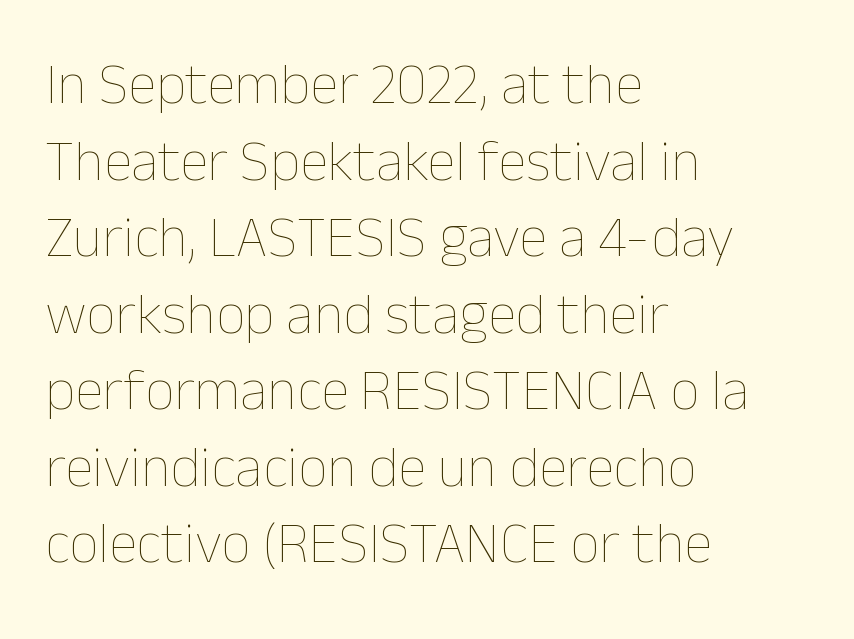
Q: Is the text bold? A: No.
Q: Is the text italic (slanted)? A: No, it is upright.
Q: Is the text underlined? A: No.
Q: How is the paragraph aligned? A: Left-aligned.
Q: Is the spacing between letters normal or unusually wide? A: Normal.
Q: Is the spacing between lines tight, normal or loose? A: Normal.
Q: Width (condensed, normal, or wide)? A: Normal.
Q: Stroke contrast? A: Low.
Q: x-height? A: Medium.
Q: Monospaced? A: No.
